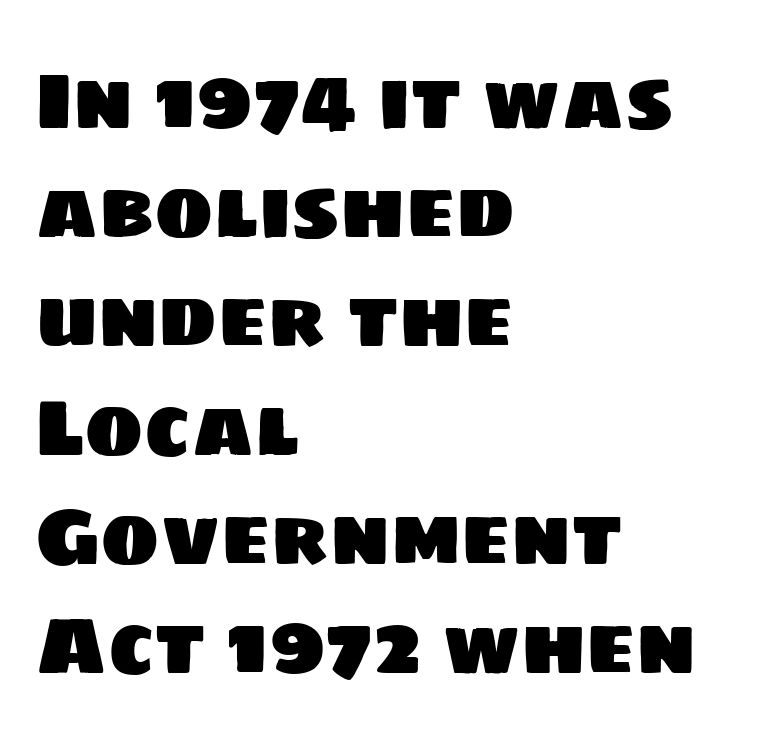
Q: Is the typeface a serif or a sans-serif typeface? A: Sans-serif.
Q: Is the text underlined? A: No.
Q: How is the paragraph aligned? A: Left-aligned.
Q: Is the spacing between letters normal or unusually wide? A: Normal.
Q: Is the spacing between lines tight, normal or loose? A: Normal.
Q: Width (condensed, normal, or wide)? A: Normal.
Q: Stroke contrast? A: Low.
Q: x-height? A: Large.
Q: Monospaced? A: No.
